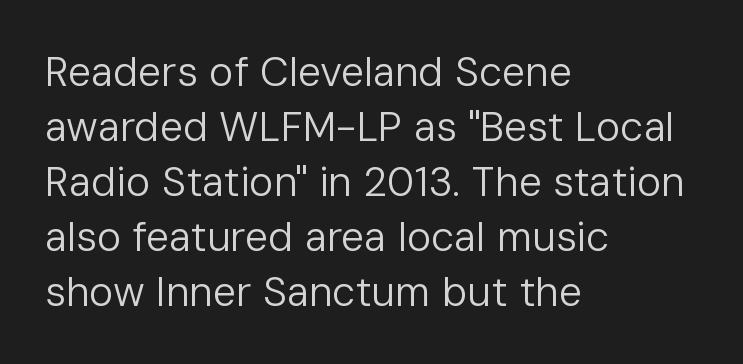
{"serif": "no", "italic": "no", "bold": "no", "weight": "regular", "width": "normal", "stroke_contrast": "low", "x_height": "medium", "monospaced": "no", "underline": "no", "align": "left", "line_spacing": "normal", "line_spacing_ratio": 1.34, "letter_spacing": "normal", "letter_spacing_em": 0.0, "glyph_px": 41}
